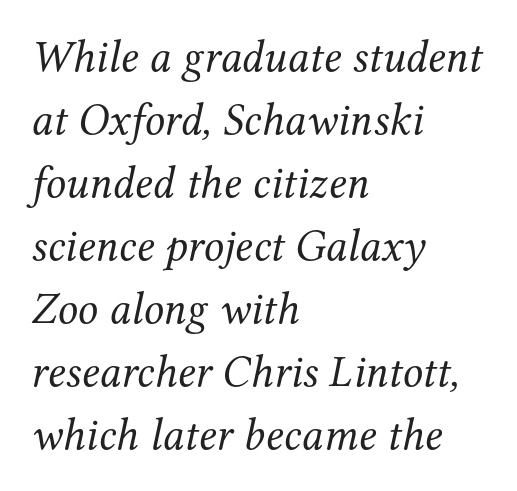
Compared with typical body copy, the letter spacing here is the same. Is the type slanted? Yes — the strokes lean at a clear angle. Reading down the column, the eye jumps a familiar distance to each next line. Only glyphs here, with clear space below each row. A typesetter would label this face a serif.
